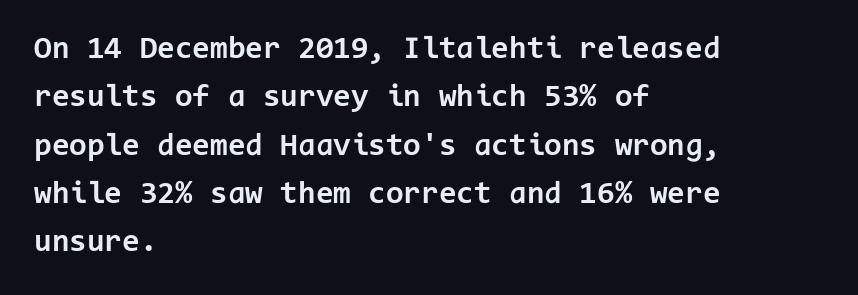
The lines in this sample share a left origin and differ only in where they stop. Each letter, wide or thin by design, is forced into the same width here. The type is set solid horizontally, with unmodified tracking. The characters look thick and weighty, a clear bold.
